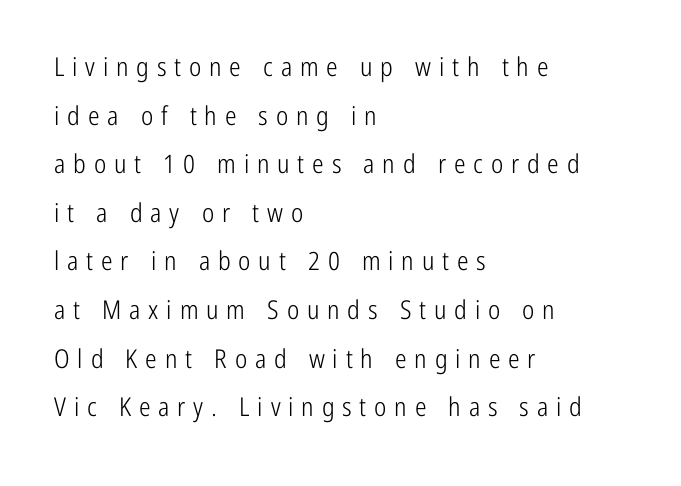
{"italic": "no", "bold": "no", "underline": "no", "align": "left", "line_spacing_ratio": 1.87, "letter_spacing": "wide", "letter_spacing_em": 0.3, "glyph_px": 26}
